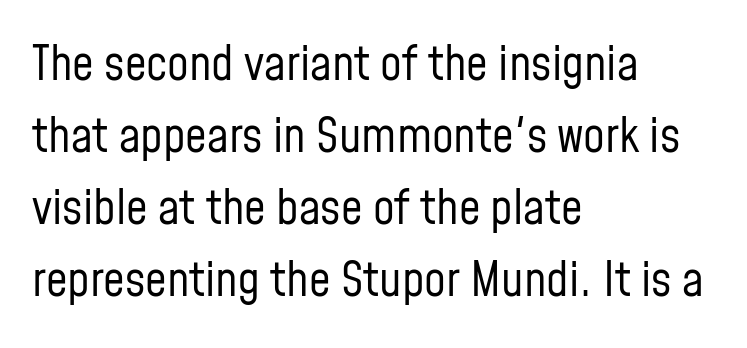
The image shows 48 px regular-weight, condensed sans-serif type, upright; set left-aligned, normal line spacing (1.5x), normal letter spacing, not underlined; low stroke contrast and a medium x-height.
